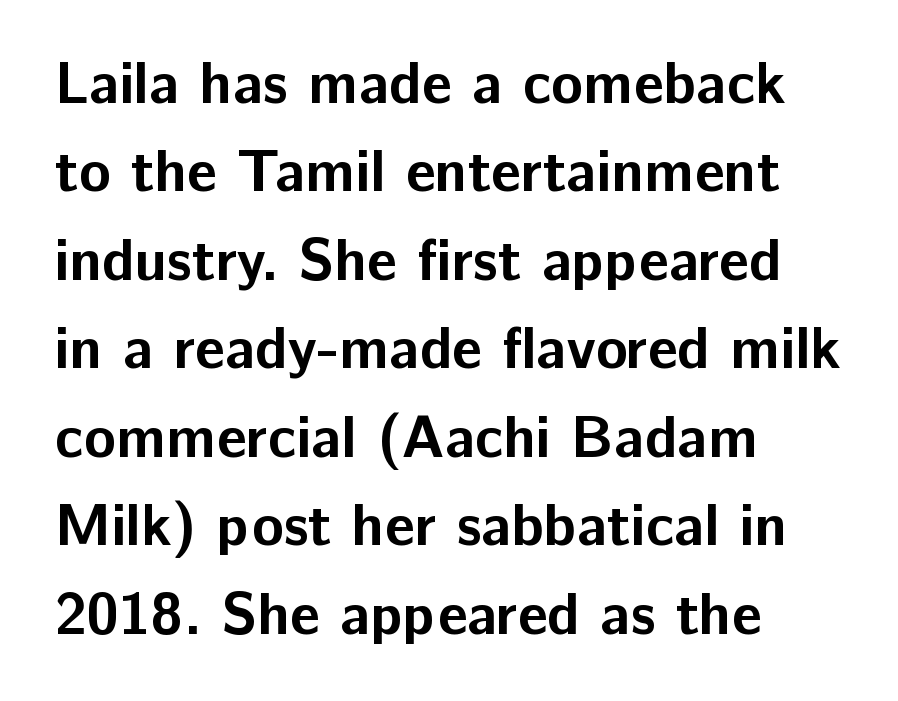
Q: Is the text bold? A: Yes.
Q: Is the text italic (slanted)? A: No, it is upright.
Q: Is the typeface a serif or a sans-serif typeface? A: Sans-serif.
Q: Is the text underlined? A: No.
Q: How is the paragraph aligned? A: Left-aligned.
Q: Is the spacing between letters normal or unusually wide? A: Normal.
Q: Is the spacing between lines tight, normal or loose? A: Normal.
Q: Width (condensed, normal, or wide)? A: Normal.
Q: Stroke contrast? A: Low.
Q: x-height? A: Medium.
Q: Monospaced? A: No.
